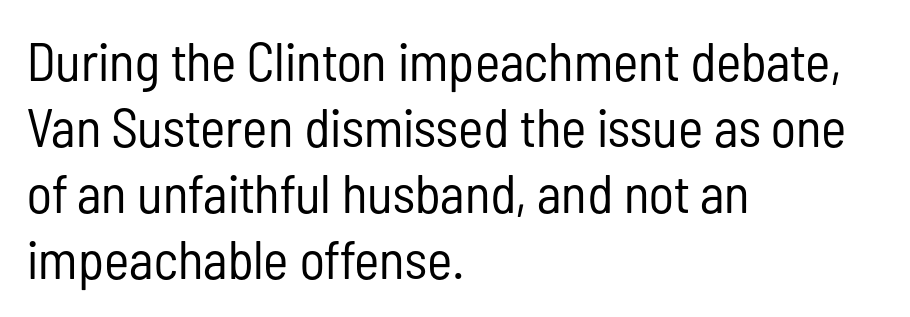
{"serif": "no", "italic": "no", "bold": "no", "weight": "regular", "width": "condensed", "stroke_contrast": "low", "x_height": "medium", "monospaced": "no", "underline": "no", "align": "left", "line_spacing_ratio": 1.22, "letter_spacing": "normal", "letter_spacing_em": 0.0, "glyph_px": 54}
